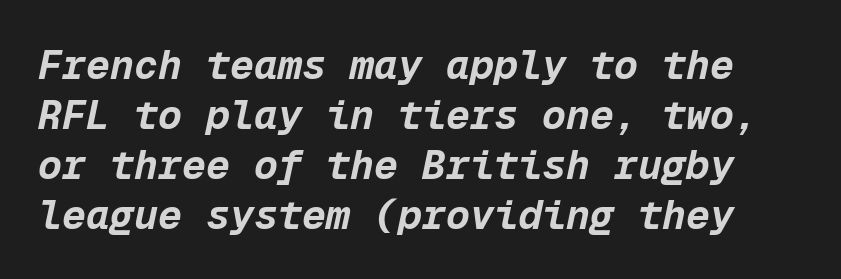
The image shows 40 px bold type, italic (leaning right), monospaced; set normal line spacing (1.25x), normal letter spacing, not underlined; low stroke contrast and a medium x-height.
